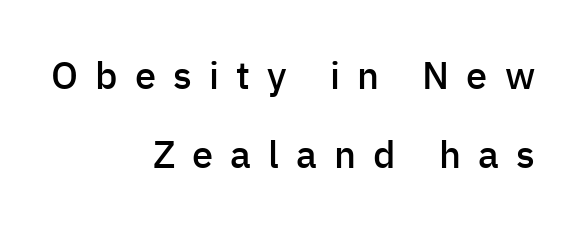
{"serif": "no", "italic": "no", "bold": "semi", "weight": "semibold", "width": "normal", "stroke_contrast": "low", "x_height": "medium", "monospaced": "no", "underline": "no", "align": "right", "line_spacing": "loose", "line_spacing_ratio": 2.07, "letter_spacing": "wide", "letter_spacing_em": 0.45, "glyph_px": 38}
